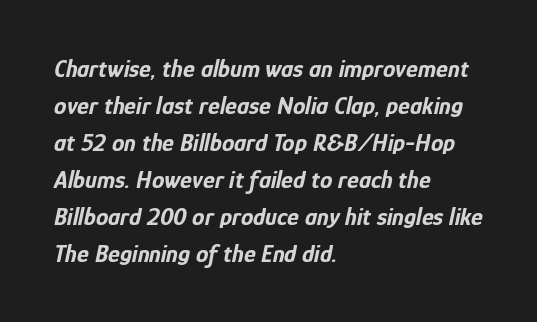
The image shows 25 px bold type, italic (leaning right); set left-aligned, normal line spacing (1.48x), normal letter spacing, not underlined.
